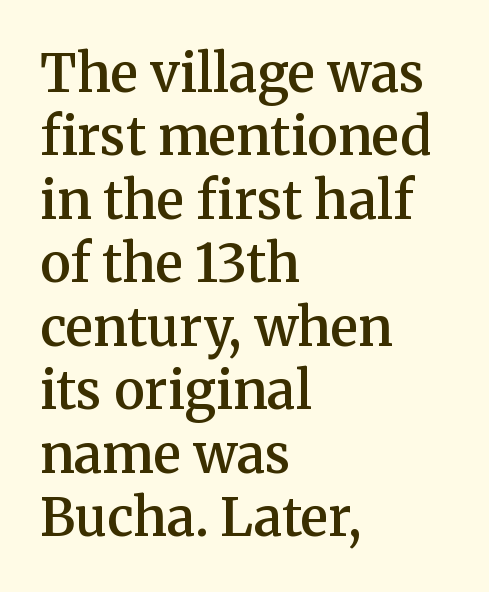
Q: Is the text bold? A: Semi-bold.
Q: Is the text italic (slanted)? A: No, it is upright.
Q: Is the typeface a serif or a sans-serif typeface? A: Serif.
Q: Is the text underlined? A: No.
Q: How is the paragraph aligned? A: Left-aligned.
Q: Is the spacing between letters normal or unusually wide? A: Normal.
Q: Width (condensed, normal, or wide)? A: Normal.
Q: Stroke contrast? A: Medium.
Q: x-height? A: Medium.
Q: Monospaced? A: No.
